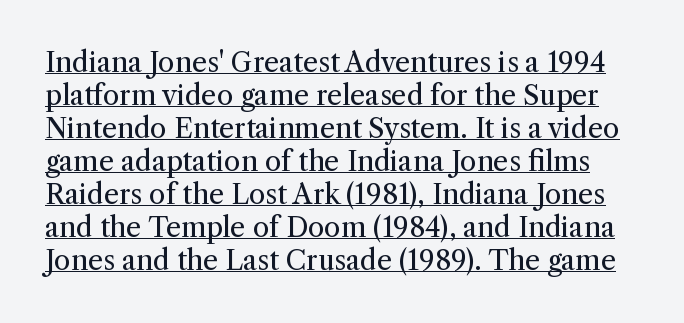
{"italic": "no", "bold": "no", "underline": "yes", "line_spacing_ratio": 1.22, "letter_spacing": "normal", "letter_spacing_em": 0.0, "glyph_px": 27}
